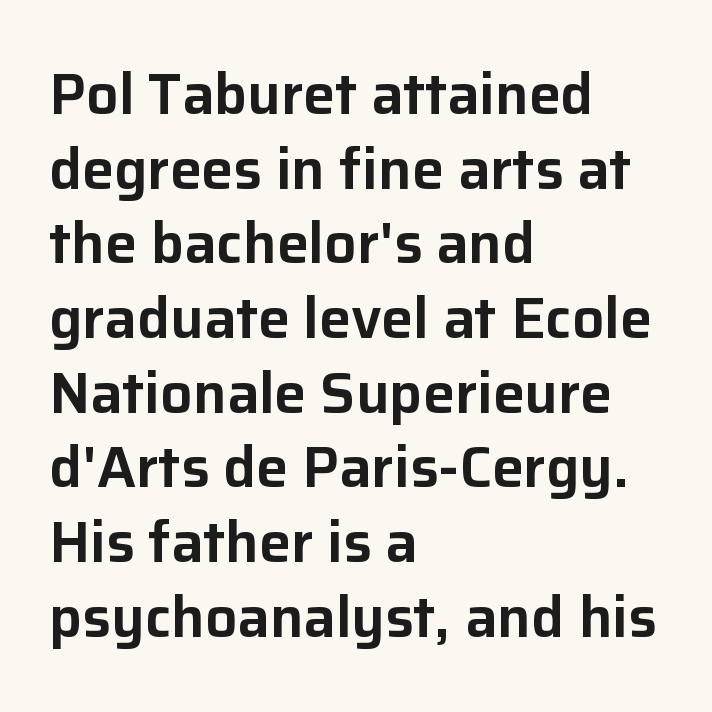
Where is the straight margin? On the left. Just letters on the line, the space beneath them empty. A typesetter would call this proportional, since set widths differ per character. Default kerning and tracking; the words read as compact shapes.
